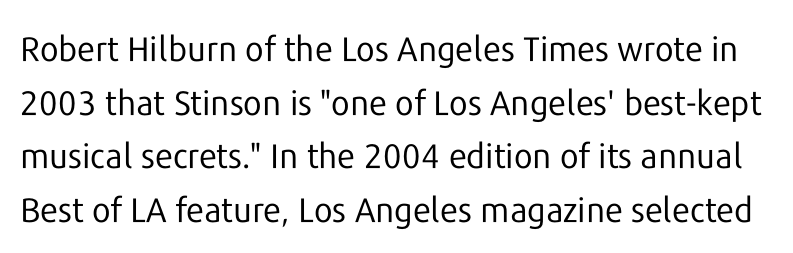
Q: Is the text bold? A: No.
Q: Is the text italic (slanted)? A: No, it is upright.
Q: Is the typeface a serif or a sans-serif typeface? A: Sans-serif.
Q: Is the text underlined? A: No.
Q: Is the spacing between letters normal or unusually wide? A: Normal.
Q: Is the spacing between lines tight, normal or loose? A: Normal.
Q: Width (condensed, normal, or wide)? A: Normal.
Q: Stroke contrast? A: Low.
Q: x-height? A: Medium.
Q: Monospaced? A: No.
